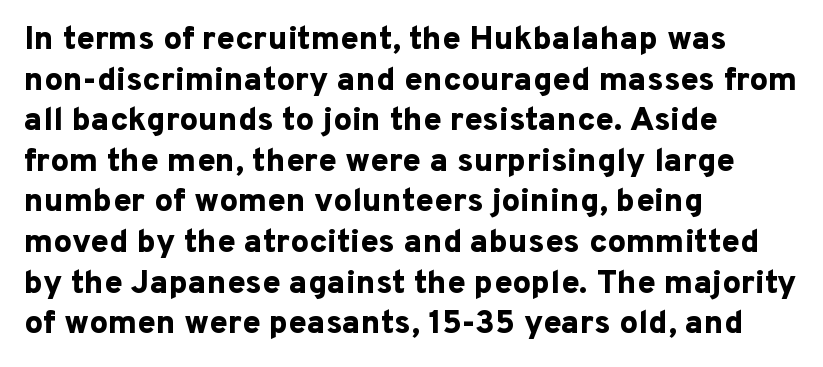
The image shows 33 px bold sans-serif type, upright; set left-aligned, line spacing 1.23x, normal letter spacing, not underlined; low stroke contrast and a medium x-height.
